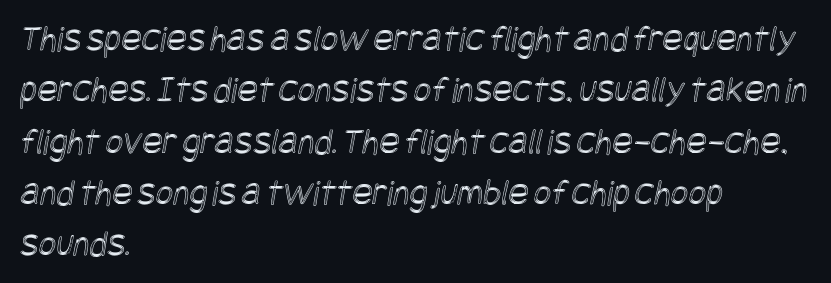
The image shows 38 px condensed type; set left-aligned, normal line spacing (1.35x), normal letter spacing, not underlined; a large x-height.
